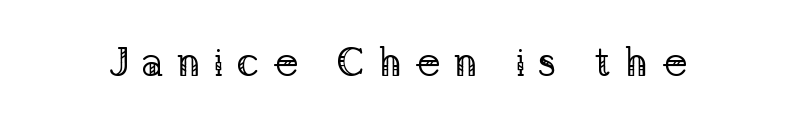
The image shows 41 px regular-weight serif type, upright; set unusually wide letter spacing (+0.31 em), not underlined; low stroke contrast and a medium x-height.
